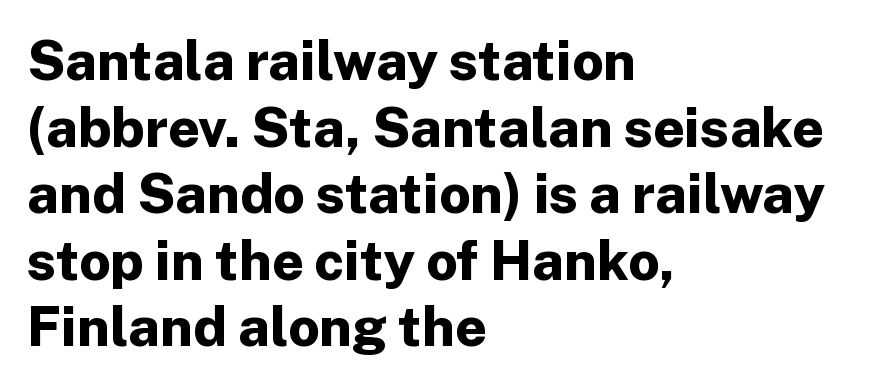
{"serif": "no", "italic": "no", "bold": "yes", "weight": "bold", "width": "normal", "stroke_contrast": "low", "x_height": "medium", "monospaced": "no", "underline": "no", "align": "left", "line_spacing_ratio": 1.21, "letter_spacing": "normal", "letter_spacing_em": 0.0, "glyph_px": 55}
